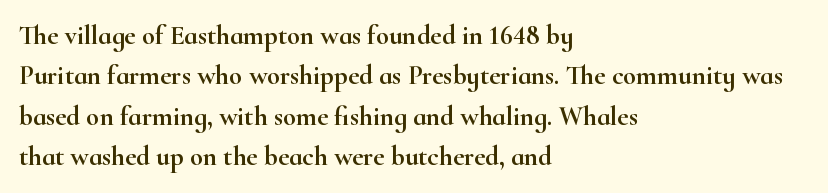
The image shows 27 px text type, upright; set left-aligned, normal line spacing (1.5x), normal letter spacing, not underlined.
